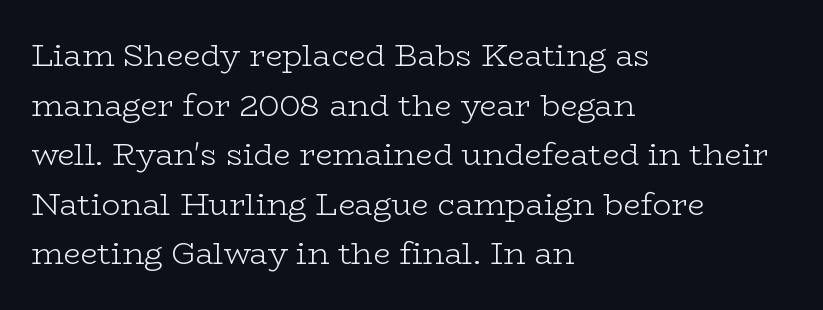
{"serif": "yes", "italic": "no", "bold": "no", "weight": "light", "width": "wide", "stroke_contrast": "low", "x_height": "medium", "monospaced": "no", "underline": "no", "align": "left", "line_spacing": "normal", "line_spacing_ratio": 1.6, "letter_spacing": "normal", "letter_spacing_em": 0.0, "glyph_px": 31}
